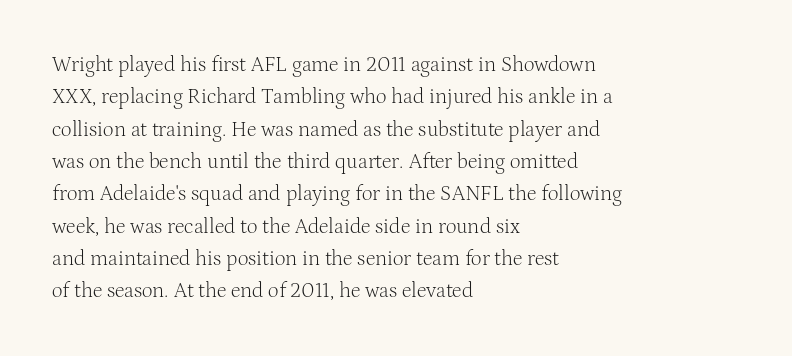
Words float on clear page, feet unadorned. Letters have the restrained weight of plain body copy at most. Horizontal alignment here is leftward, the default for most running prose. Whoever set this chose a conventional vertical rhythm. This sample uses an upright cut, with every glyph sitting square on the baseline.
